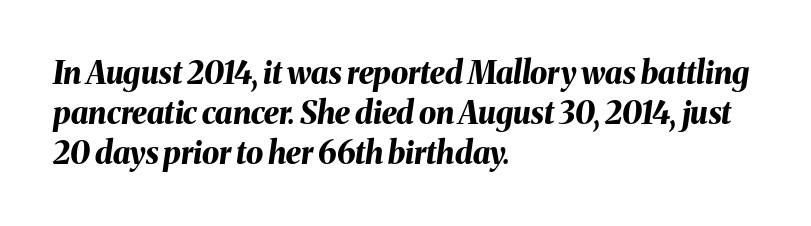
The image shows 31 px bold type, italic (leaning right); set left-aligned, normal line spacing (1.29x), normal letter spacing, not underlined; medium stroke contrast and a medium x-height.
